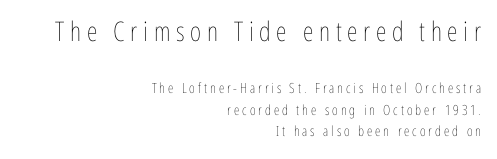
Every stem runs plumb, perpendicular to the baseline. Type size steps down from the first block to the second. The text block is weighted toward the right margin, trailing off unevenly leftward. Stems and bowls with no extra thickness — not bold. Between one letter and the next there's a generous, obvious gap.
